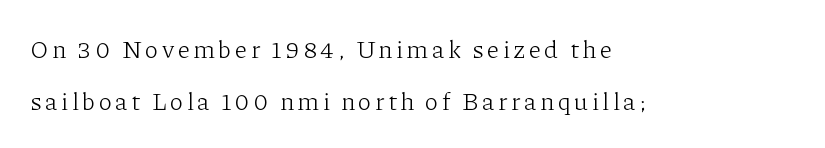
The image shows 25 px text type, upright; set left-aligned, loose line spacing (2.08x), not underlined.
